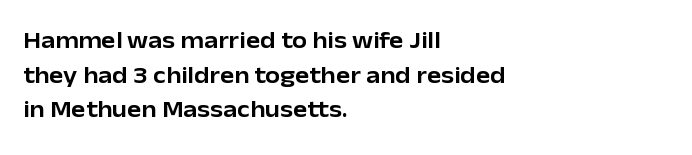
The compositor pushed each line to the left boundary. Compared with typical paragraphs, the rows here are spaced about the same. Here the glyphs are tracked normally, forming tight word shapes. Check the space under the baseline: it is left empty. You can tell it's not italic because the verticals are truly vertical.
